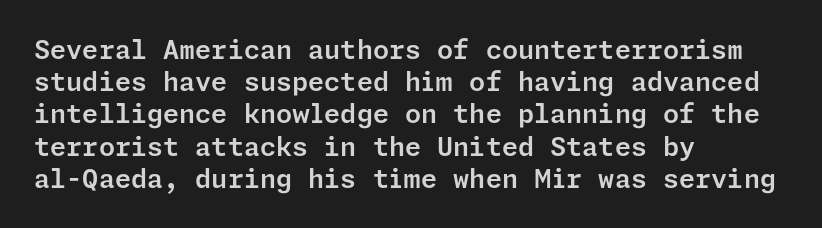
The image shows 26 px text type, upright; set left-aligned, line spacing 1.24x, normal letter spacing, not underlined.
